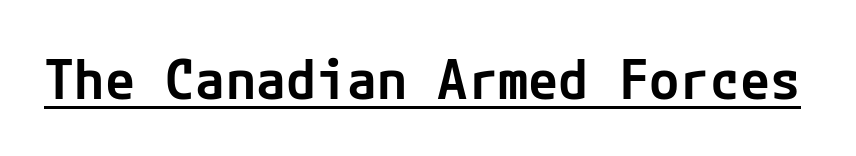
These lines were composed using upright roman letters. The typesetter has applied underlining to the passage shown. This rendering leaves character spacing at its baseline value. A sans-serif font was chosen for this passage. These lines carry some extra weight — a demibold, not a full bold.
